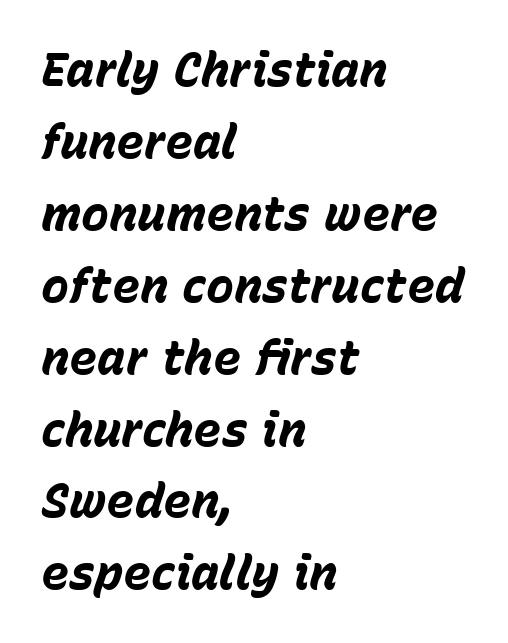
The lines in this sample share a left origin and differ only in where they stop. Clear beneath every line of the passage. On the weight axis this lands at bold, roughly 700. One glance says typical: line gaps are just what's usual.
